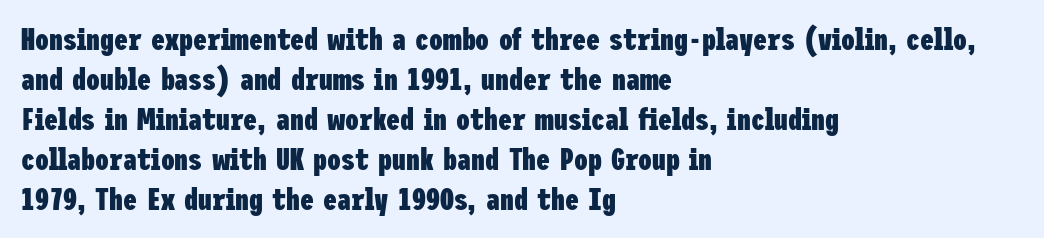
{"serif": "no", "italic": "no", "bold": "yes", "weight": "heavy", "width": "condensed", "stroke_contrast": "low", "x_height": "medium", "underline": "no", "align": "left", "line_spacing": "normal", "line_spacing_ratio": 1.29, "letter_spacing": "normal", "letter_spacing_em": 0.0, "glyph_px": 31}
